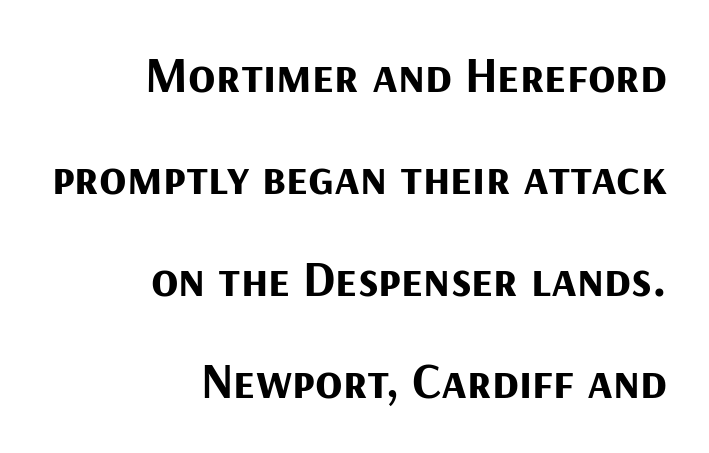
Q: Is the text bold? A: Yes.
Q: Is the text italic (slanted)? A: No, it is upright.
Q: Is the typeface a serif or a sans-serif typeface? A: Sans-serif.
Q: Is the text underlined? A: No.
Q: How is the paragraph aligned? A: Right-aligned.
Q: Is the spacing between letters normal or unusually wide? A: Normal.
Q: Is the spacing between lines tight, normal or loose? A: Loose.
Q: Width (condensed, normal, or wide)? A: Normal.
Q: Stroke contrast? A: Medium.
Q: x-height? A: Medium.
Q: Monospaced? A: No.
